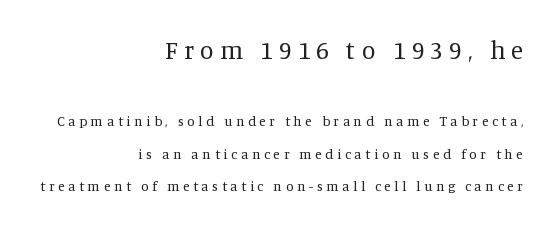
Weight: not bold — regular or lighter. Honestly, there is no underline to notice here at all. It's the straight-up-and-down kind of type. The passage shown has open, widely tracked lettering throughout. The designer gave the opening block more size than the closing block.
